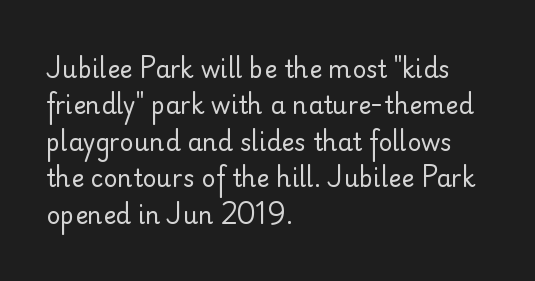
Q: Is the text bold? A: No.
Q: Is the text italic (slanted)? A: No, it is upright.
Q: Is the text underlined? A: No.
Q: How is the paragraph aligned? A: Left-aligned.
Q: Is the spacing between letters normal or unusually wide? A: Normal.
Q: Is the spacing between lines tight, normal or loose? A: Normal.
